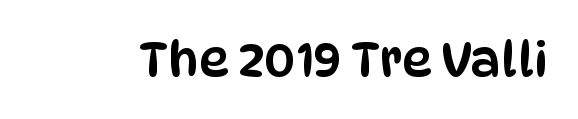
{"serif": "no", "italic": "no", "width": "condensed", "stroke_contrast": "low", "x_height": "large", "monospaced": "no", "underline": "no", "letter_spacing": "normal", "letter_spacing_em": 0.0, "glyph_px": 48}
